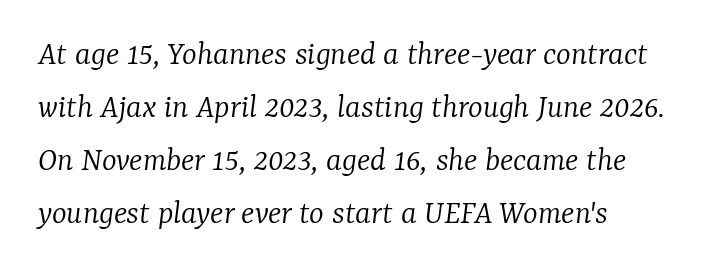
The image shows 35 px light serif type, italic (leaning right); set left-aligned, normal line spacing (1.51x), normal letter spacing, not underlined; low stroke contrast and a medium x-height.
